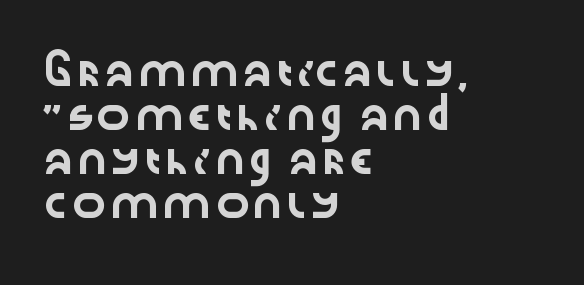
{"serif": "no", "italic": "no", "width": "wide", "stroke_contrast": "low", "x_height": "medium", "monospaced": "no", "underline": "no", "align": "left", "line_spacing": "normal", "line_spacing_ratio": 1.52, "letter_spacing": "normal", "letter_spacing_em": 0.0, "glyph_px": 29}
